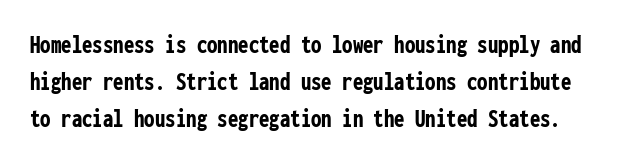
Characters remain perfectly vertical along every line. This sample uses plain, unmodified letter spacing. Lines of text with bare space underneath. If you measured baseline to baseline, you'd find a middling distance.
